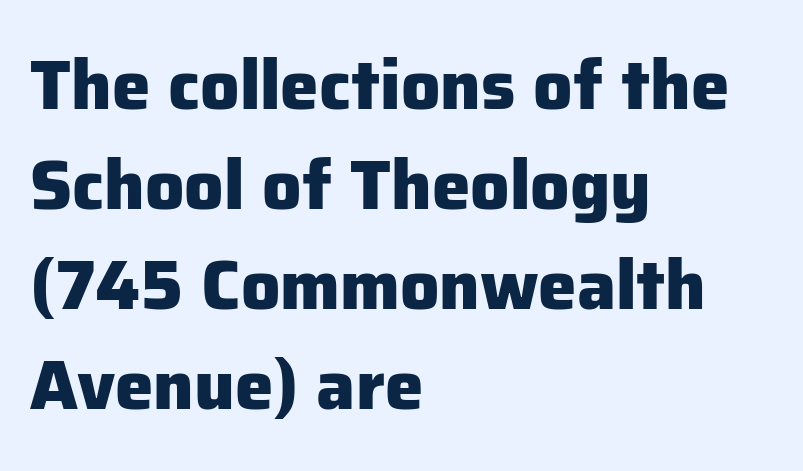
Q: Is the text bold? A: Yes.
Q: Is the text italic (slanted)? A: No, it is upright.
Q: Is the typeface a serif or a sans-serif typeface? A: Sans-serif.
Q: Is the text underlined? A: No.
Q: How is the paragraph aligned? A: Left-aligned.
Q: Is the spacing between letters normal or unusually wide? A: Normal.
Q: Is the spacing between lines tight, normal or loose? A: Normal.
Q: Width (condensed, normal, or wide)? A: Normal.
Q: Stroke contrast? A: Low.
Q: x-height? A: Medium.
Q: Monospaced? A: No.
